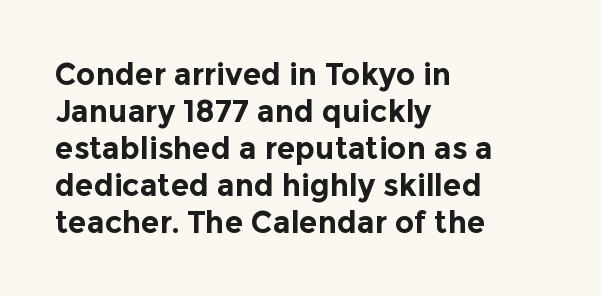
{"serif": "no", "italic": "no", "bold": "yes", "weight": "bold", "width": "normal", "x_height": "medium", "monospaced": "no", "underline": "no", "align": "left", "line_spacing_ratio": 1.23, "letter_spacing": "normal", "letter_spacing_em": 0.0, "glyph_px": 30}
